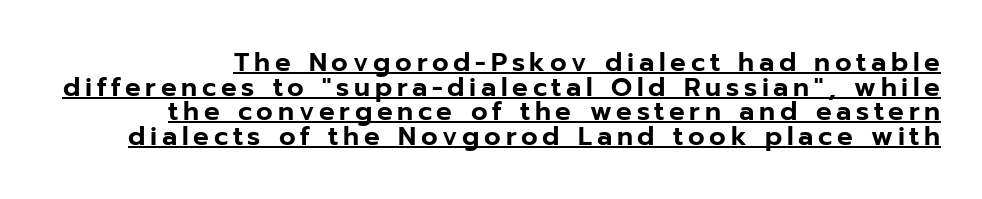
Q: Is the text italic (slanted)? A: No, it is upright.
Q: Is the text underlined? A: Yes.
Q: Is the spacing between lines tight, normal or loose? A: Tight.
